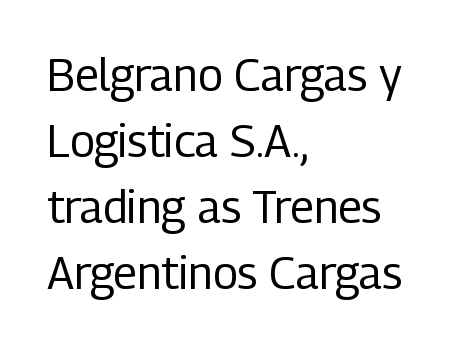
What stands out about the letter spacing? Nothing — it is the standard amount. Caption: face not bold, strokes unweighted. The rendering uses natural spacing where letterforms have individual widths. Compared with typical paragraphs, the rows here are spaced about the same. Style check: upright.
